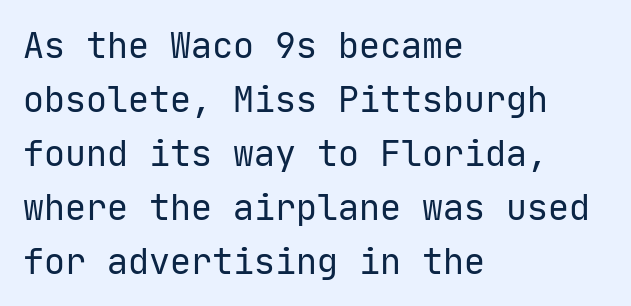
The image shows 35 px regular-weight sans-serif type, upright, monospaced; set left-aligned, normal line spacing (1.54x), normal letter spacing, not underlined; low stroke contrast and a medium x-height.
